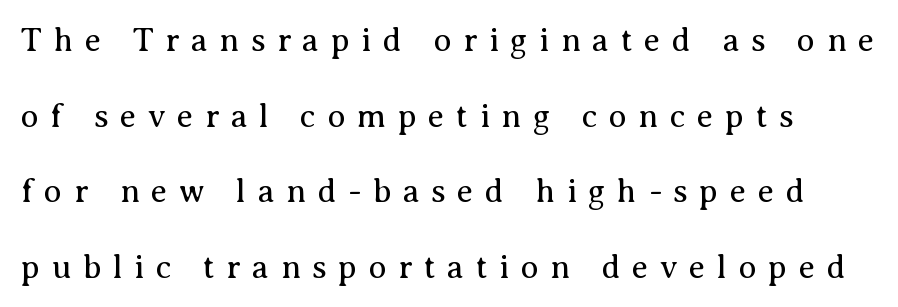
The baseline area is clear. Letterform terminals end in serifs throughout the passage. Reading down the column, the eye jumps a long way to each next line. These glyphs show unthickened strokes, regular width or finer. The passage shown is typed in a proportional face where columns would drift.
